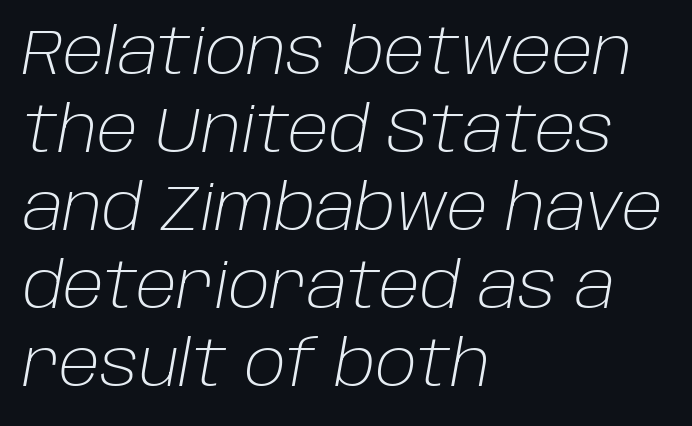
The image shows 64 px light type, italic (leaning right); set left-aligned, line spacing 1.22x, normal letter spacing, not underlined; low stroke contrast and a large x-height.
